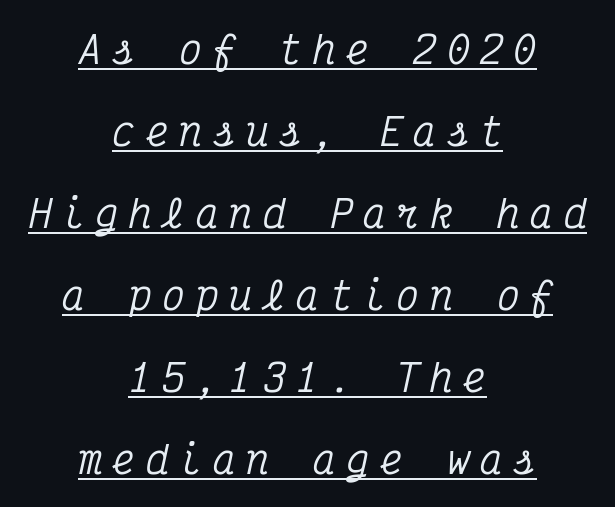
Q: Is the text italic (slanted)? A: Yes, it leans right by about 12 degrees.
Q: Is the typeface a serif or a sans-serif typeface? A: Serif.
Q: Is the text underlined? A: Yes.
Q: How is the paragraph aligned? A: Centered.
Q: Is the spacing between letters normal or unusually wide? A: Unusually wide.
Q: Is the spacing between lines tight, normal or loose? A: Loose.
Q: Width (condensed, normal, or wide)? A: Condensed.
Q: Stroke contrast? A: Medium.
Q: x-height? A: Medium.
Q: Monospaced? A: Yes.
